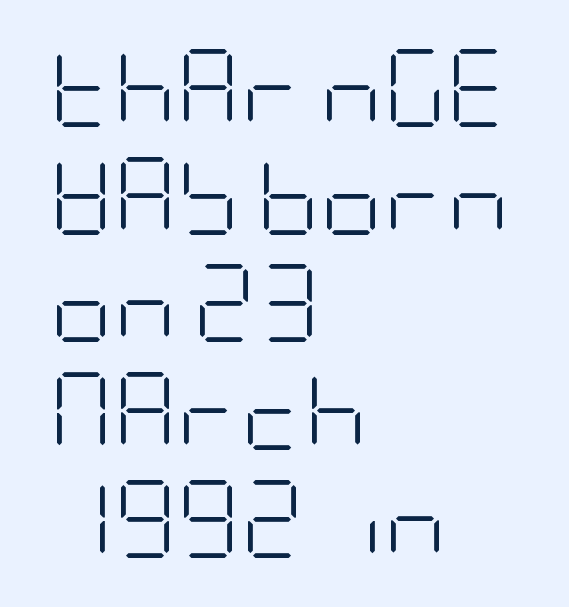
{"serif": "no", "italic": "no", "bold": "no", "weight": "light", "width": "condensed", "stroke_contrast": "low", "x_height": "large", "underline": "no", "align": "left", "line_spacing": "normal", "line_spacing_ratio": 1.38, "letter_spacing": "normal", "letter_spacing_em": 0.0, "glyph_px": 78}
